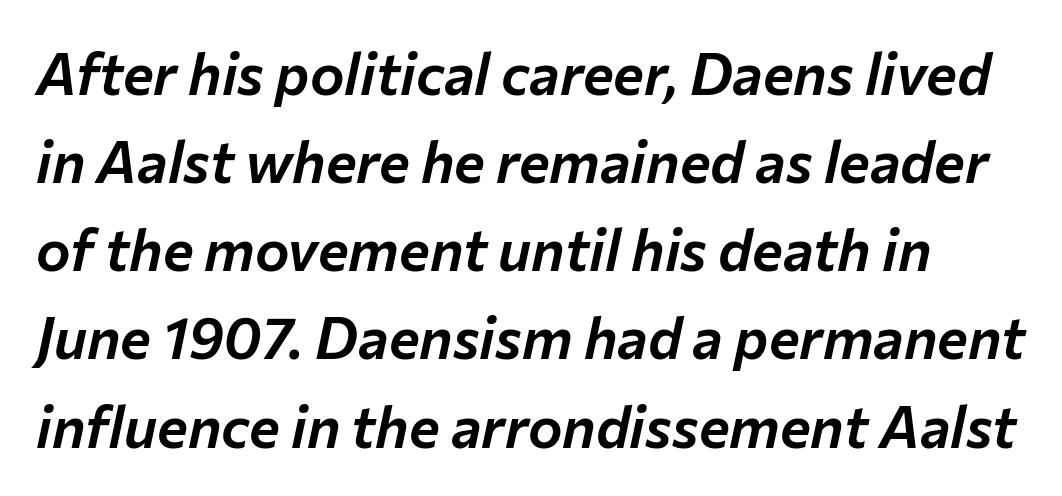
{"italic": "yes", "lean": "right", "slant_degrees": 12, "width": "normal", "stroke_contrast": "low", "x_height": "medium", "monospaced": "no", "underline": "no", "line_spacing": "normal", "line_spacing_ratio": 1.52, "letter_spacing": "normal", "letter_spacing_em": 0.0, "glyph_px": 58}
